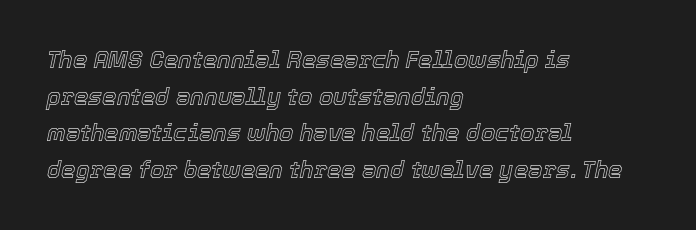
{"italic": "yes", "lean": "right", "slant_degrees": 12, "underline": "no", "align": "left", "line_spacing": "normal", "line_spacing_ratio": 1.59, "letter_spacing": "normal", "letter_spacing_em": 0.0, "glyph_px": 23}
